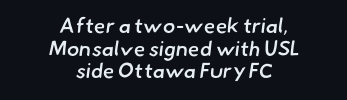
Horizontal alignment here is central, giving a formal, balanced look. Caption: semibold face, moderately heavy strokes. There is no visible air inserted between adjacent glyphs. The vertical gap from one line to the next is small. No word sits above an underline.
